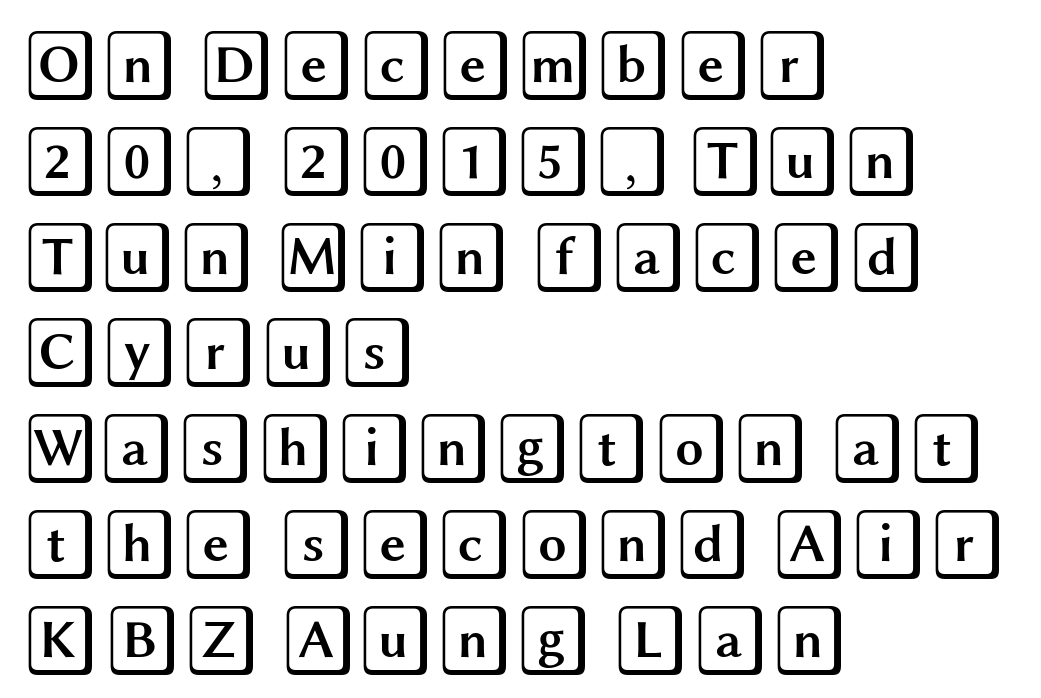
The image shows 72 px wide type, upright; set left-aligned, normal line spacing (1.33x), normal letter spacing, not underlined; a large x-height.
